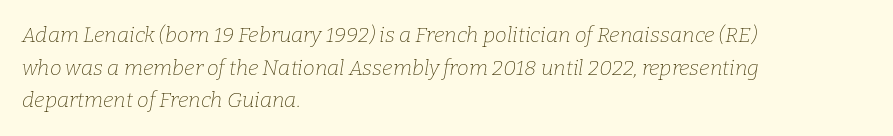
Q: Is the text bold? A: No.
Q: Is the text italic (slanted)? A: Yes, it leans right by about 9 degrees.
Q: Is the text underlined? A: No.
Q: How is the paragraph aligned? A: Left-aligned.
Q: Is the spacing between letters normal or unusually wide? A: Normal.
Q: Is the spacing between lines tight, normal or loose? A: Normal.
